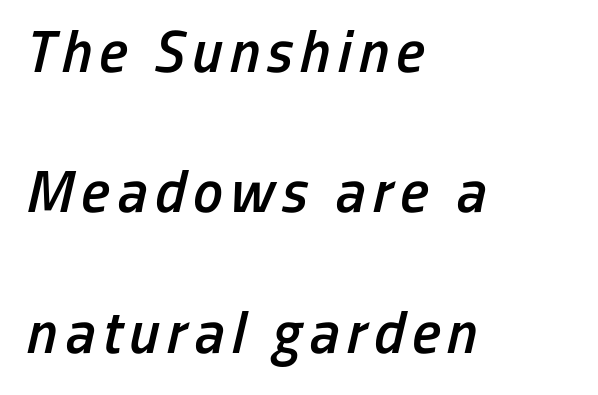
The image shows 60 px semibold, condensed type, italic (leaning right); set left-aligned, loose line spacing (2.34x), not underlined; low stroke contrast and a medium x-height.
